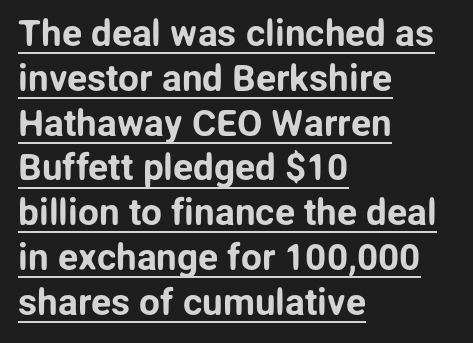
{"serif": "no", "italic": "no", "width": "normal", "stroke_contrast": "low", "x_height": "medium", "monospaced": "no", "underline": "yes", "align": "left", "line_spacing_ratio": 1.21, "letter_spacing": "normal", "letter_spacing_em": 0.0, "glyph_px": 37}
